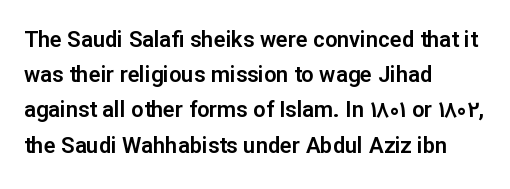
Q: Is the text italic (slanted)? A: No, it is upright.
Q: Is the text underlined? A: No.
Q: How is the paragraph aligned? A: Left-aligned.
Q: Is the spacing between letters normal or unusually wide? A: Normal.
Q: Is the spacing between lines tight, normal or loose? A: Normal.
